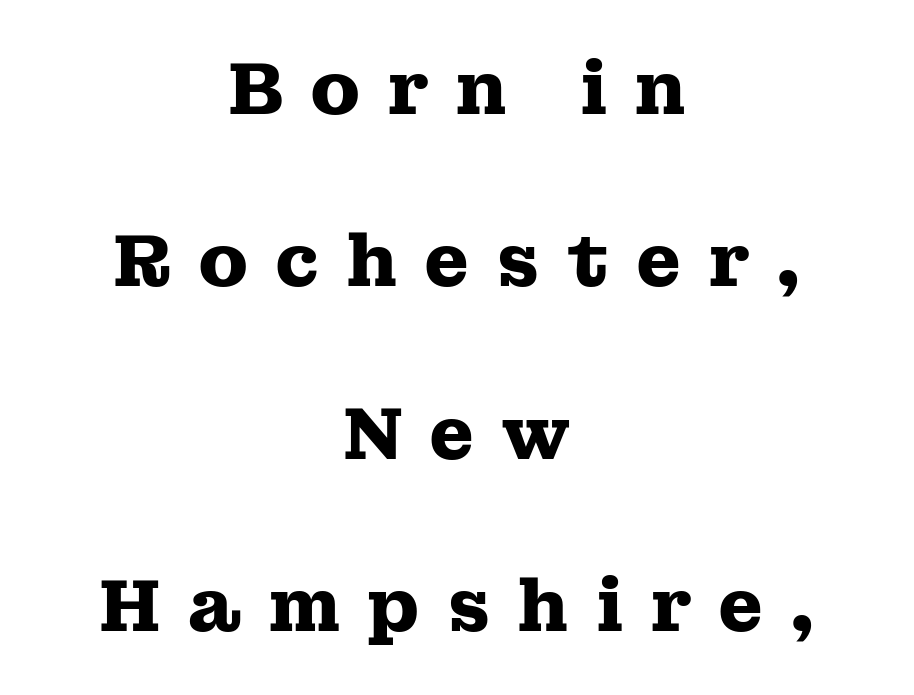
{"serif": "yes", "italic": "no", "bold": "yes", "weight": "heavy", "width": "wide", "stroke_contrast": "medium", "x_height": "medium", "monospaced": "no", "underline": "no", "align": "center", "line_spacing": "loose", "line_spacing_ratio": 2.36, "letter_spacing": "wide", "letter_spacing_em": 0.36, "glyph_px": 73}
